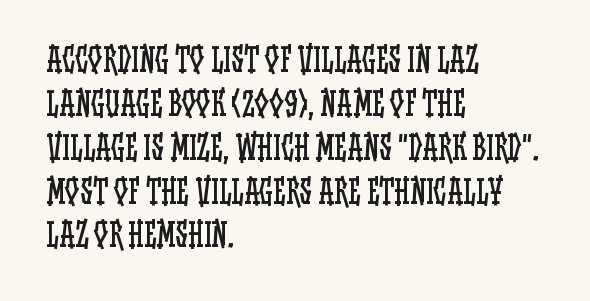
{"italic": "no", "bold": "no", "weight": "regular", "width": "condensed", "stroke_contrast": "low", "x_height": "large", "monospaced": "no", "underline": "no", "align": "left", "line_spacing": "normal", "line_spacing_ratio": 1.37, "letter_spacing": "normal", "letter_spacing_em": 0.0, "glyph_px": 32}
